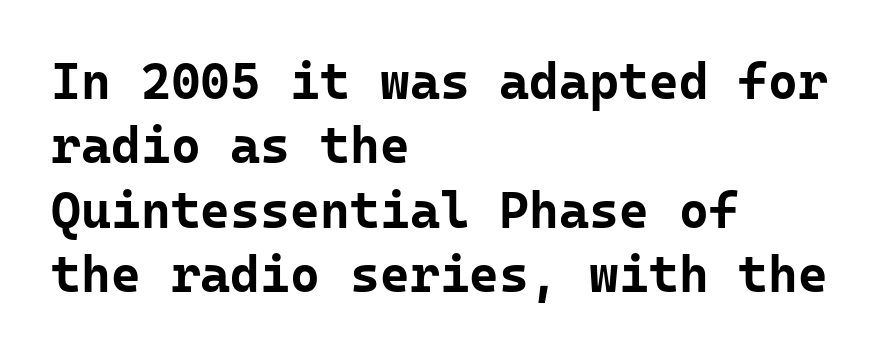
This sample keeps an unexceptional amount of space between lines. Does the copy run flush right? No — it runs flush left. Quick note: underline off. The face used here is a sans, in the tradition of grotesques and geometrics. Ordinary non-slanted type is in use. The font is running at its bold setting.
